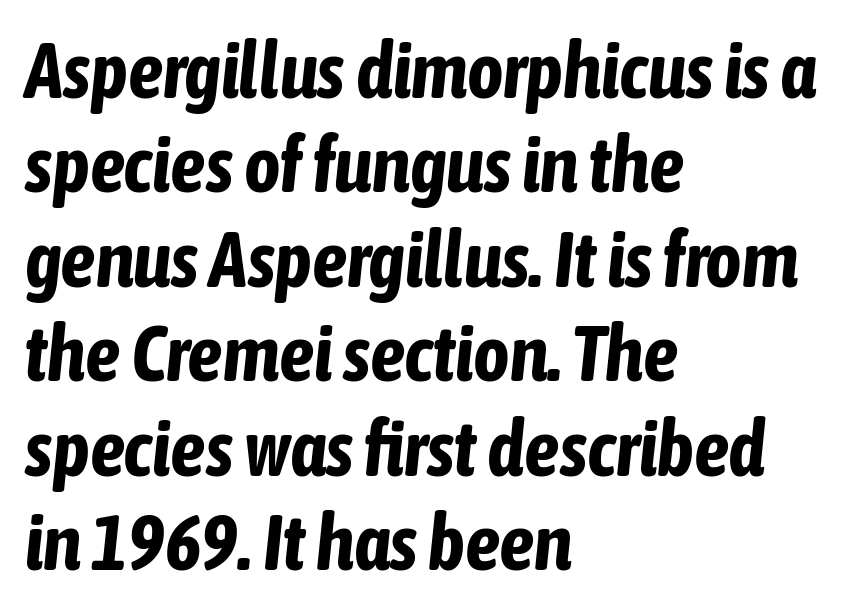
{"italic": "yes", "lean": "right", "slant_degrees": 6, "bold": "yes", "weight": "bold", "width": "condensed", "stroke_contrast": "low", "x_height": "medium", "monospaced": "no", "underline": "no", "align": "left", "line_spacing_ratio": 1.21, "letter_spacing": "normal", "letter_spacing_em": 0.0, "glyph_px": 78}
